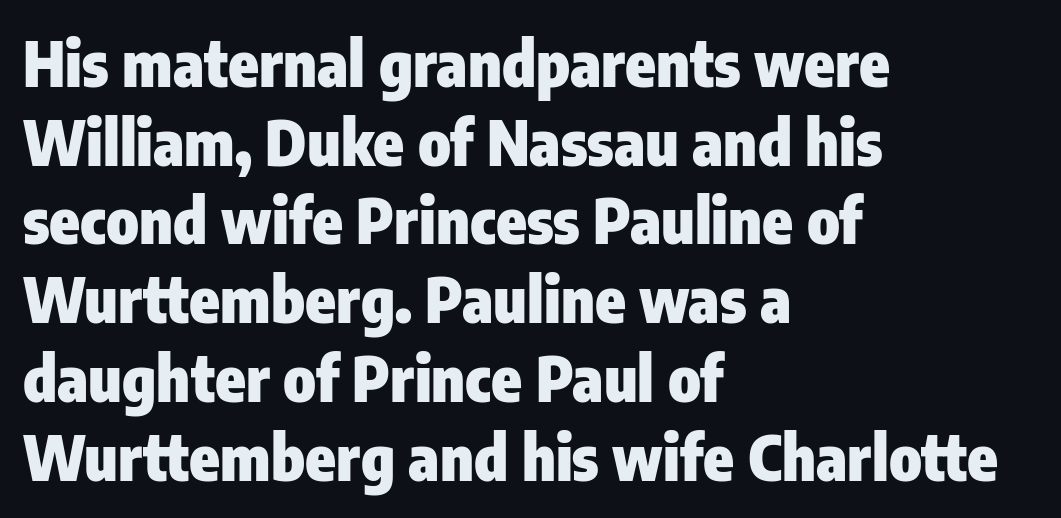
The image shows 62 px heavy, condensed sans-serif type, upright; set left-aligned, normal line spacing (1.27x), normal letter spacing, not underlined; low stroke contrast and a medium x-height.
